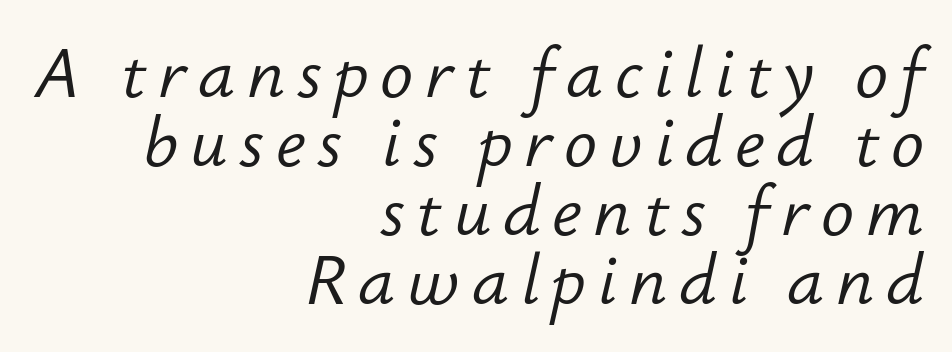
Line spacing here is tight. The characters are drawn with everyday or finer stroke widths. Leftover space on each line is placed entirely before the opening word. Observe the lean: these are italic letterforms.
